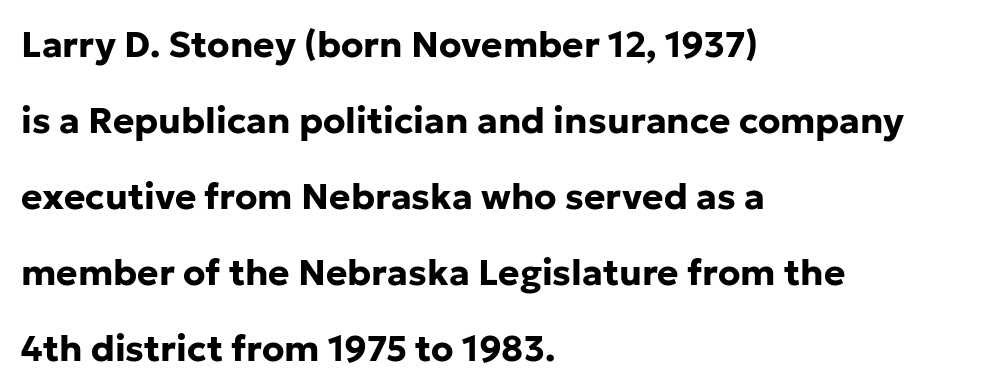
Q: Is the text bold? A: Yes.
Q: Is the text italic (slanted)? A: No, it is upright.
Q: Is the typeface a serif or a sans-serif typeface? A: Sans-serif.
Q: Is the text underlined? A: No.
Q: How is the paragraph aligned? A: Left-aligned.
Q: Is the spacing between letters normal or unusually wide? A: Normal.
Q: Is the spacing between lines tight, normal or loose? A: Loose.
Q: Width (condensed, normal, or wide)? A: Normal.
Q: Stroke contrast? A: Low.
Q: x-height? A: Medium.
Q: Monospaced? A: No.
